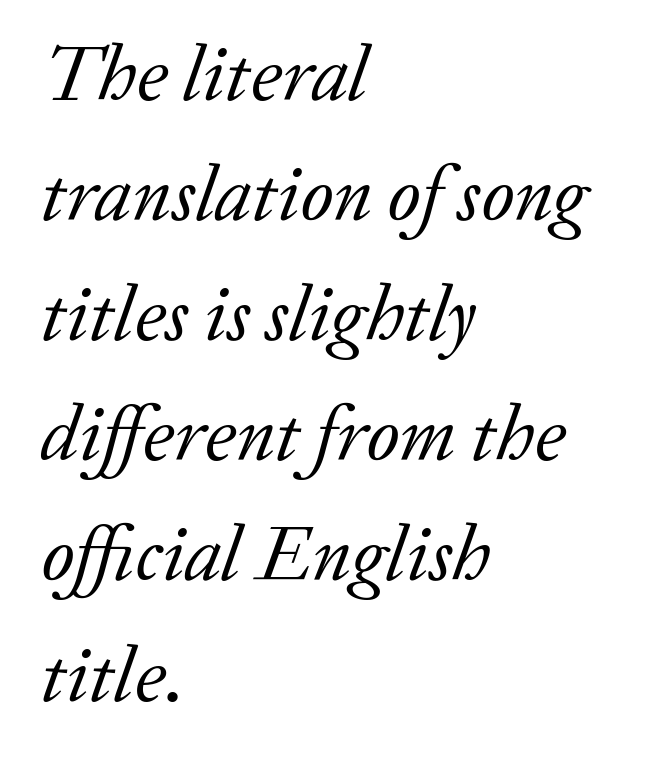
The image shows 78 px regular-weight serif type, italic (leaning right); set left-aligned, normal line spacing (1.54x), normal letter spacing, not underlined; low stroke contrast and a medium x-height.
